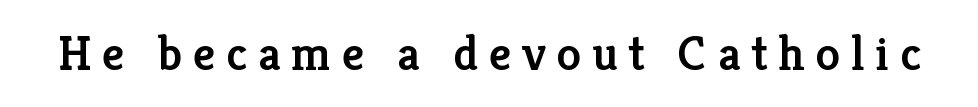
Q: Is the text bold? A: Semi-bold.
Q: Is the text italic (slanted)? A: No, it is upright.
Q: Is the typeface a serif or a sans-serif typeface? A: Serif.
Q: Is the text underlined? A: No.
Q: Is the spacing between letters normal or unusually wide? A: Unusually wide.
Q: Width (condensed, normal, or wide)? A: Normal.
Q: Stroke contrast? A: Low.
Q: x-height? A: Medium.
Q: Monospaced? A: No.
